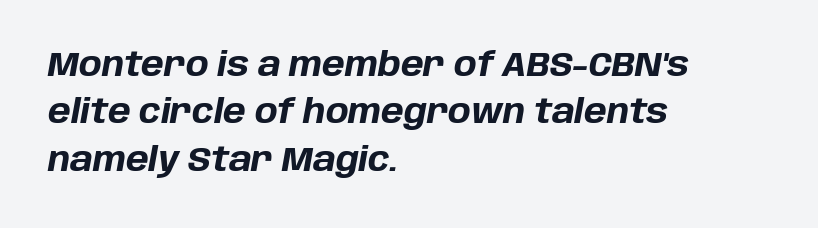
{"italic": "yes", "lean": "right", "slant_degrees": 10, "bold": "yes", "weight": "bold", "width": "normal", "stroke_contrast": "low", "x_height": "large", "monospaced": "no", "underline": "no", "align": "left", "line_spacing": "normal", "line_spacing_ratio": 1.39, "letter_spacing": "normal", "letter_spacing_em": 0.0, "glyph_px": 34}
